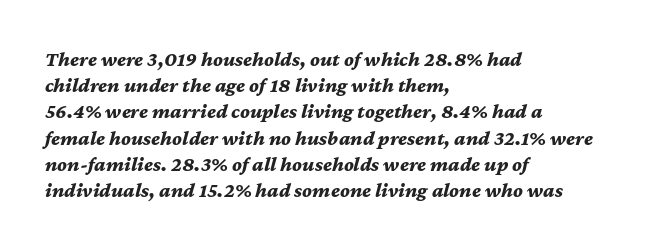
{"italic": "yes", "lean": "right", "slant_degrees": 12, "bold": "yes", "underline": "no", "align": "left", "line_spacing": "normal", "line_spacing_ratio": 1.25, "letter_spacing": "normal", "letter_spacing_em": 0.0, "glyph_px": 21}
